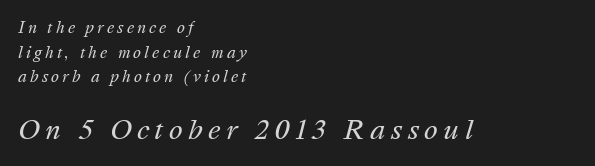
Q: Is the text bold? A: No.
Q: Is the text italic (slanted)? A: Yes, it leans right by about 16 degrees.
Q: Is the text underlined? A: No.
Q: How is the paragraph aligned? A: Left-aligned.
Q: Is the spacing between letters normal or unusually wide? A: Unusually wide.
Q: Is the spacing between lines tight, normal or loose? A: Normal.
Q: Which block of text is set in a larger size, the first (top) or the second (bottom)? A: The second (bottom) one.
